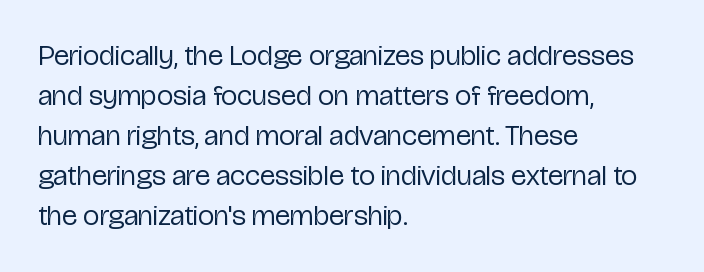
The image shows 29 px regular-weight, condensed sans-serif type, upright; set left-aligned, normal line spacing (1.38x), normal letter spacing, not underlined; low stroke contrast and a medium x-height.
